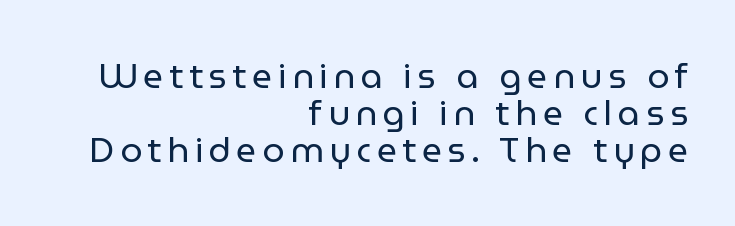
Q: Is the text bold? A: No.
Q: Is the text italic (slanted)? A: No, it is upright.
Q: Is the typeface a serif or a sans-serif typeface? A: Sans-serif.
Q: Is the text underlined? A: No.
Q: How is the paragraph aligned? A: Right-aligned.
Q: Is the spacing between lines tight, normal or loose? A: Tight.
Q: Width (condensed, normal, or wide)? A: Normal.
Q: Stroke contrast? A: Low.
Q: x-height? A: Medium.
Q: Monospaced? A: No.
